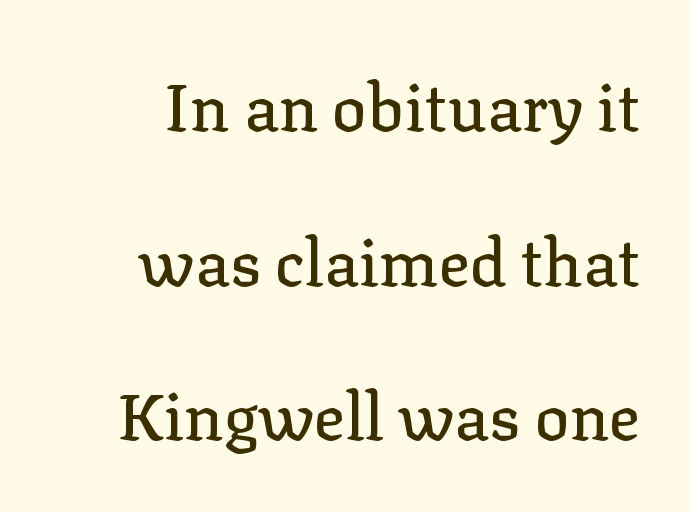
The image shows 65 px serif type, upright; set loose line spacing (2.38x), normal letter spacing, not underlined; low stroke contrast and a medium x-height.
